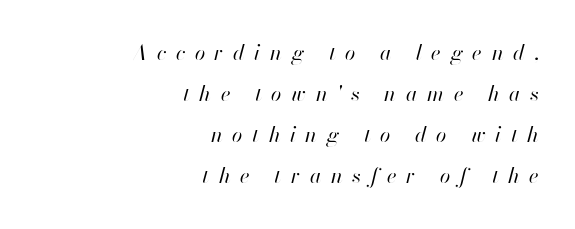
Q: Is the text bold? A: No.
Q: Is the text italic (slanted)? A: Yes, it leans right by about 13 degrees.
Q: Is the text underlined? A: No.
Q: How is the paragraph aligned? A: Right-aligned.
Q: Is the spacing between letters normal or unusually wide? A: Unusually wide.
Q: Is the spacing between lines tight, normal or loose? A: Loose.
